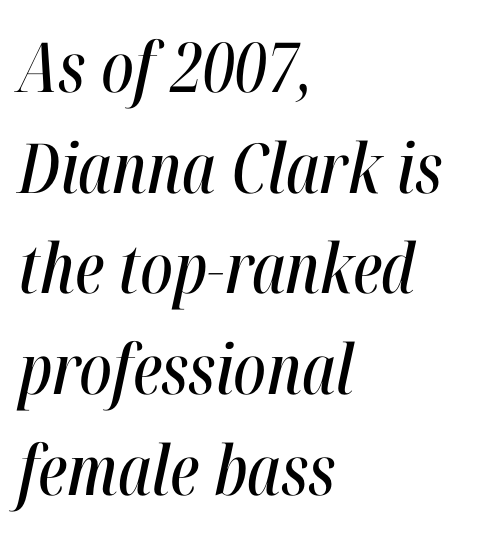
Quick note: italic. The line-height multiplier appears to be the usual default. Clear beneath every line of the passage. Look at the tracking — it's just the regular setting, nothing added. The text block is weighted toward the left margin, trailing off unevenly rightward. The passage shown is typed in a proportional face where columns would drift.
